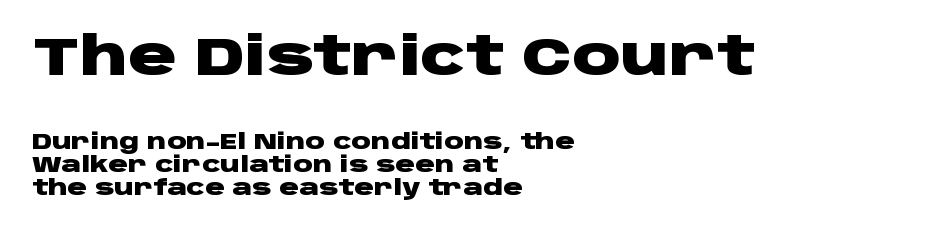
Q: Is the text bold? A: Yes.
Q: Is the text italic (slanted)? A: No, it is upright.
Q: Is the typeface a serif or a sans-serif typeface? A: Sans-serif.
Q: Is the text underlined? A: No.
Q: How is the paragraph aligned? A: Left-aligned.
Q: Is the spacing between letters normal or unusually wide? A: Normal.
Q: Is the spacing between lines tight, normal or loose? A: Tight.
Q: Which block of text is set in a larger size, the first (top) or the second (bottom)? A: The first (top) one.
Q: Width (condensed, normal, or wide)? A: Wide.
Q: Stroke contrast? A: Low.
Q: x-height? A: Large.
Q: Monospaced? A: No.
